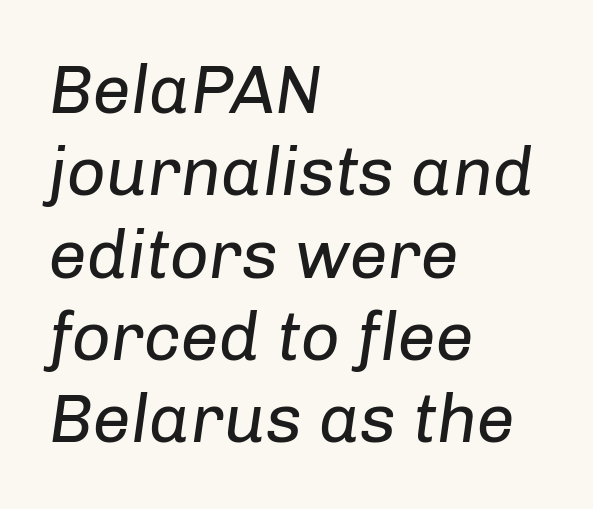
The image shows 68 px regular-weight type, italic (leaning right); set left-aligned, line spacing 1.21x, normal letter spacing, not underlined; low stroke contrast and a medium x-height.
